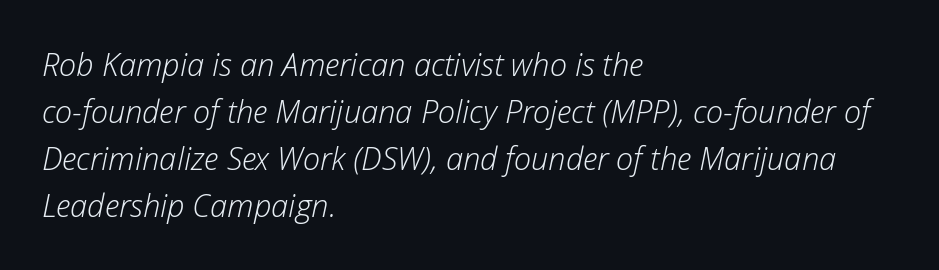
The image shows 31 px light type, italic (leaning right); set left-aligned, normal line spacing (1.52x), normal letter spacing, not underlined; low stroke contrast and a medium x-height.
